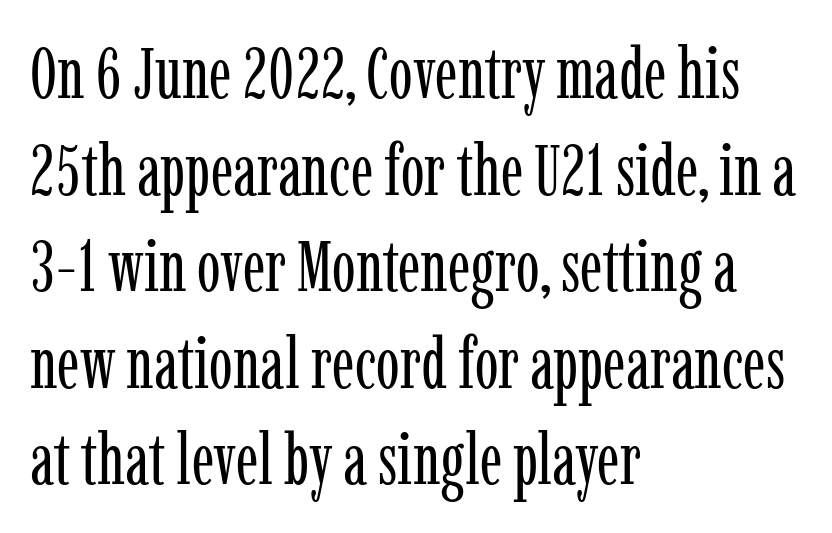
The image shows 71 px regular-weight, condensed serif type, upright; set left-aligned, normal line spacing (1.36x), normal letter spacing, not underlined; low stroke contrast and a medium x-height.
